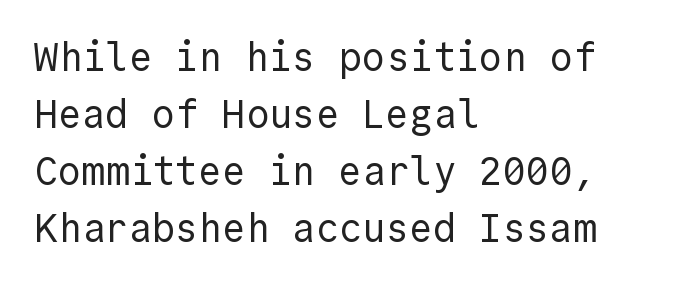
Weight class: somewhere from thin through regular. Short and long lines alike share a common starting point at left. The zone under the glyphs is completely vacant. Upright lettering throughout.
